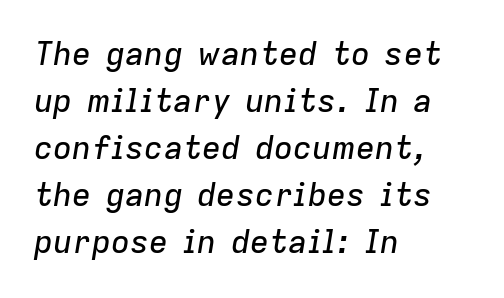
The image shows 32 px text type, italic (leaning right); set left-aligned, normal line spacing (1.47x), normal letter spacing, not underlined; low stroke contrast and a medium x-height.
